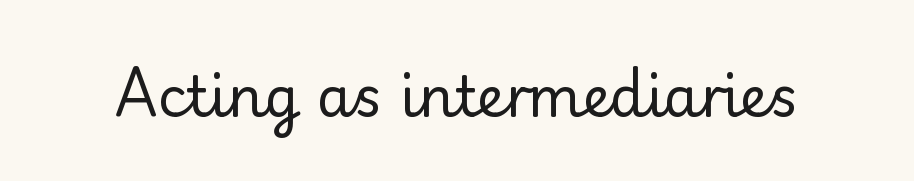
{"serif": "no", "italic": "no", "bold": "no", "weight": "regular", "width": "normal", "stroke_contrast": "low", "x_height": "small", "monospaced": "no", "underline": "no", "letter_spacing": "normal", "letter_spacing_em": 0.0, "glyph_px": 56}
